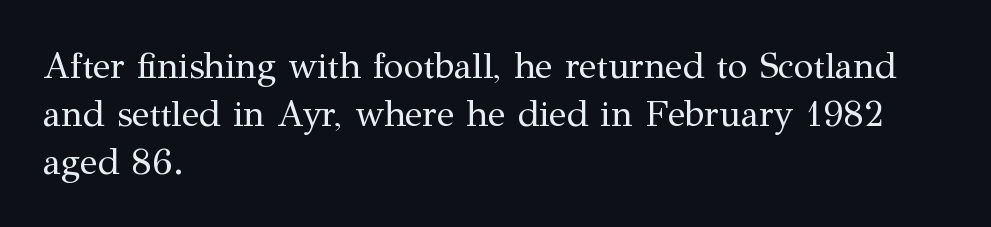
Q: Is the text bold? A: No.
Q: Is the text italic (slanted)? A: No, it is upright.
Q: Is the typeface a serif or a sans-serif typeface? A: Serif.
Q: Is the text underlined? A: No.
Q: How is the paragraph aligned? A: Left-aligned.
Q: Is the spacing between letters normal or unusually wide? A: Normal.
Q: Is the spacing between lines tight, normal or loose? A: Normal.
Q: Width (condensed, normal, or wide)? A: Normal.
Q: Stroke contrast? A: Medium.
Q: x-height? A: Medium.
Q: Monospaced? A: No.
